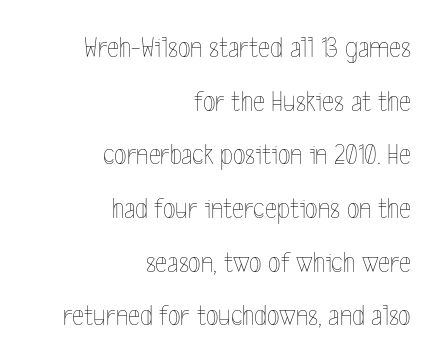
Style check: upright. Where is the straight margin? On the right. Each word holds together tightly as a unit, with standard inter-letter gaps. Is the stroke heavy? The answer is a plain regular-or-lighter. Looks like regular typesetting: each glyph gets only the width it needs.
